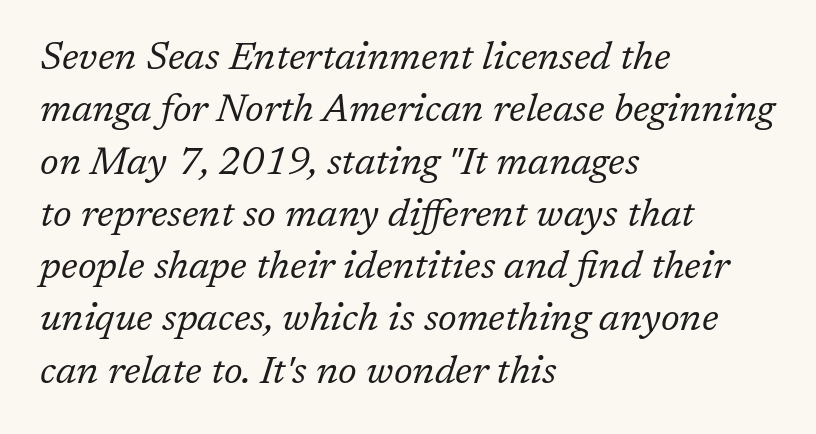
The image shows 39 px regular-weight serif type, italic (leaning right); set left-aligned, normal line spacing (1.34x), normal letter spacing, not underlined; low stroke contrast and a medium x-height.
